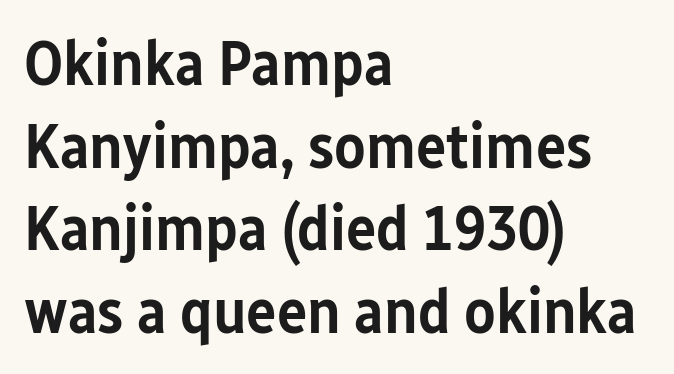
Q: Is the text bold? A: Semi-bold.
Q: Is the text italic (slanted)? A: No, it is upright.
Q: Is the typeface a serif or a sans-serif typeface? A: Sans-serif.
Q: Is the text underlined? A: No.
Q: How is the paragraph aligned? A: Left-aligned.
Q: Is the spacing between letters normal or unusually wide? A: Normal.
Q: Is the spacing between lines tight, normal or loose? A: Normal.
Q: Width (condensed, normal, or wide)? A: Condensed.
Q: Stroke contrast? A: Low.
Q: x-height? A: Medium.
Q: Monospaced? A: No.
